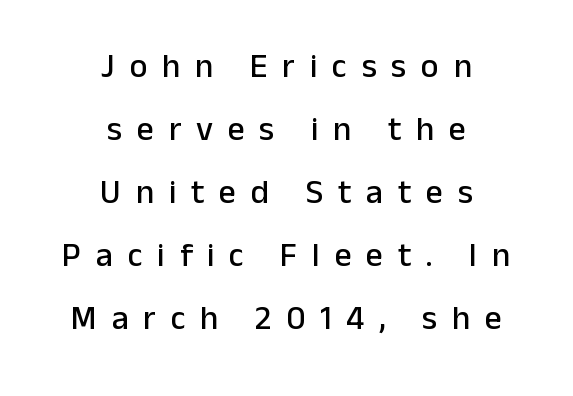
The image shows 34 px sans-serif type, upright; set centered, line spacing 1.85x, unusually wide letter spacing (+0.43 em), not underlined; low stroke contrast and a medium x-height.
